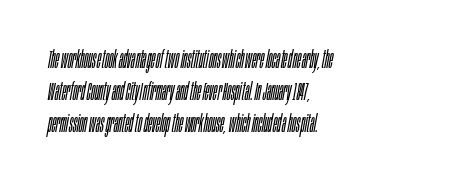
The image shows 25 px text type, italic (leaning right); set left-aligned, normal line spacing (1.28x), normal letter spacing, not underlined.
